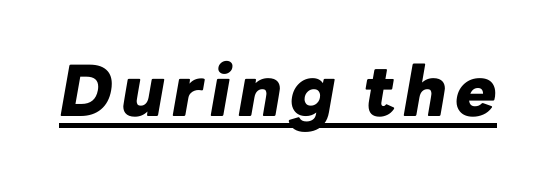
{"italic": "yes", "lean": "right", "slant_degrees": 10, "bold": "yes", "weight": "heavy", "width": "normal", "stroke_contrast": "low", "x_height": "medium", "monospaced": "no", "underline": "yes", "glyph_px": 70}
